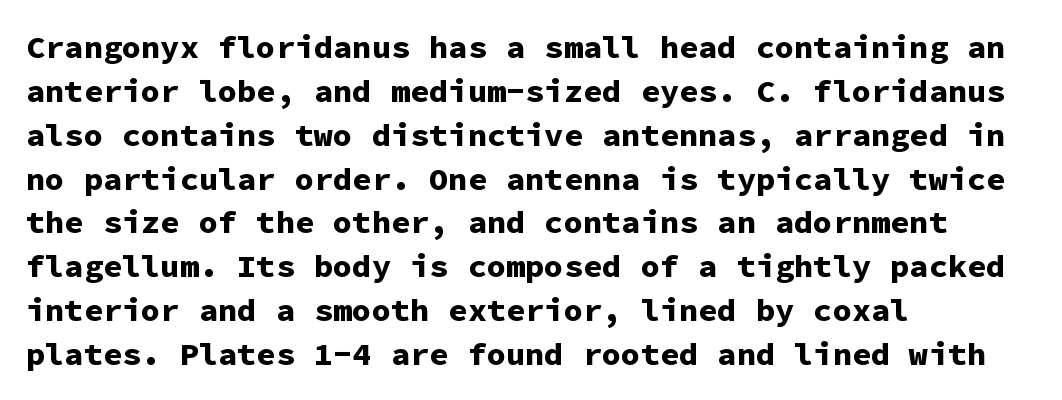
Q: Is the text bold? A: Yes.
Q: Is the text italic (slanted)? A: No, it is upright.
Q: Is the typeface a serif or a sans-serif typeface? A: Sans-serif.
Q: Is the text underlined? A: No.
Q: How is the paragraph aligned? A: Left-aligned.
Q: Is the spacing between letters normal or unusually wide? A: Normal.
Q: Is the spacing between lines tight, normal or loose? A: Normal.
Q: Width (condensed, normal, or wide)? A: Normal.
Q: Stroke contrast? A: Low.
Q: x-height? A: Medium.
Q: Monospaced? A: Yes.
